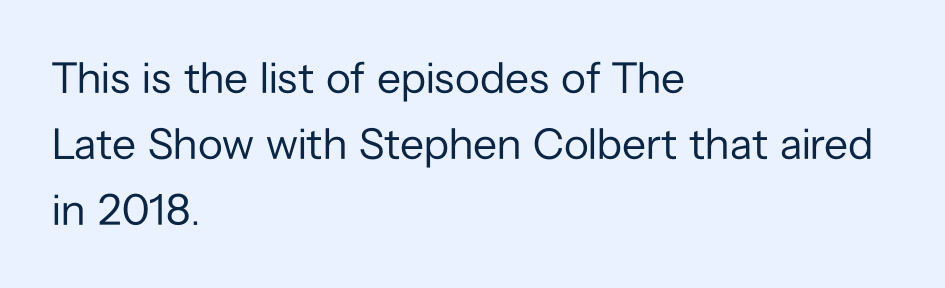
The image shows 44 px regular-weight sans-serif type, upright; set left-aligned, normal line spacing (1.5x), normal letter spacing, not underlined; low stroke contrast and a medium x-height.
